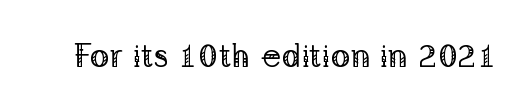
Every stem runs plumb, perpendicular to the baseline. Caption: face not bold, strokes unweighted. Compared with typical body copy, the letter spacing here is the same. No word sits above an underline. The type family on display is of the serif kind. Spacing verdict: proportional, widths tailored to each character.
